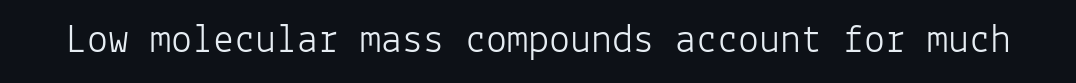
The image shows 42 px light sans-serif type, upright, monospaced; set normal letter spacing, not underlined; low stroke contrast and a medium x-height.
